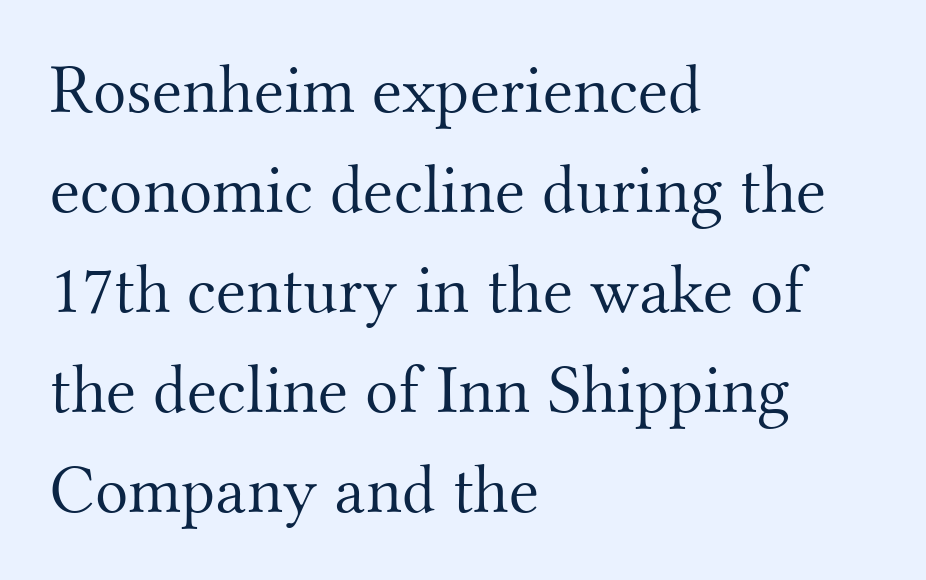
Rows of type keep a routine distance in the vertical direction. The string is rendered with underlining switched off. Stems and bowls with no extra thickness — not bold. Italic: no, the glyphs are upright roman.
